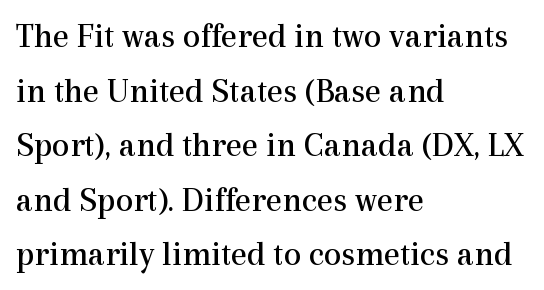
{"serif": "yes", "italic": "no", "bold": "no", "weight": "regular", "width": "normal", "x_height": "medium", "monospaced": "no", "underline": "no", "align": "left", "line_spacing": "normal", "line_spacing_ratio": 1.56, "letter_spacing": "normal", "letter_spacing_em": 0.0, "glyph_px": 35}
